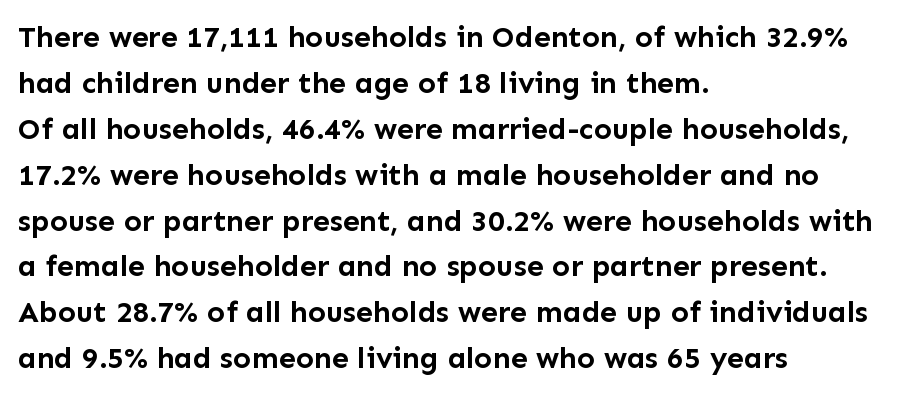
The image shows 30 px semibold sans-serif type, upright; set left-aligned, normal line spacing (1.53x), normal letter spacing, not underlined; low stroke contrast and a medium x-height.
